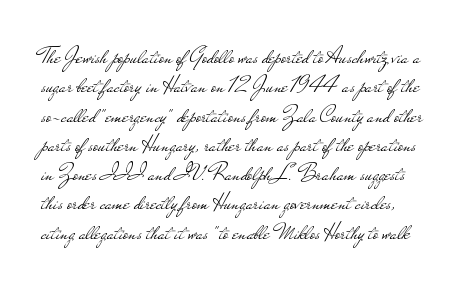
{"bold": "no", "underline": "no", "line_spacing_ratio": 1.22, "letter_spacing": "normal", "letter_spacing_em": 0.0, "glyph_px": 24}
